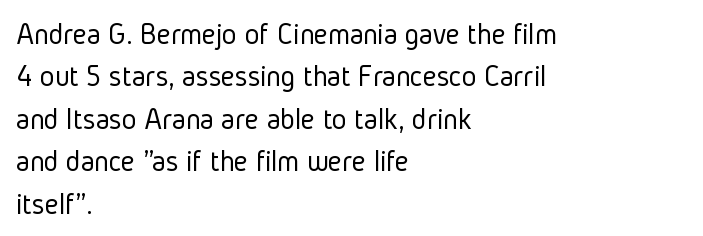
{"serif": "no", "italic": "no", "bold": "no", "weight": "light", "width": "condensed", "stroke_contrast": "low", "x_height": "medium", "monospaced": "no", "underline": "no", "align": "left", "line_spacing": "normal", "line_spacing_ratio": 1.37, "letter_spacing": "normal", "letter_spacing_em": 0.0, "glyph_px": 31}
